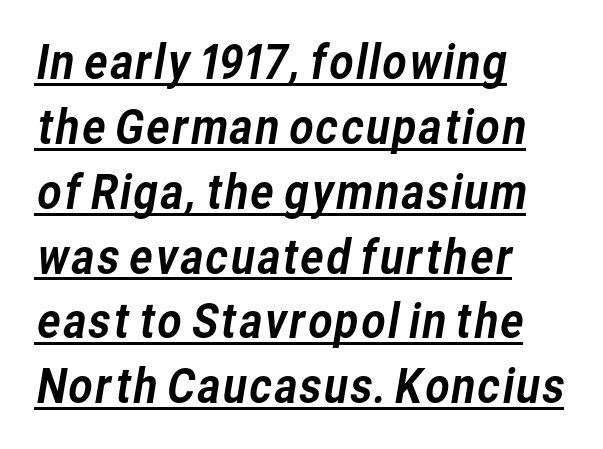
The image shows 47 px sans-serif type; set left-aligned, normal line spacing (1.38x), normal letter spacing, underlined; low stroke contrast and a medium x-height.
